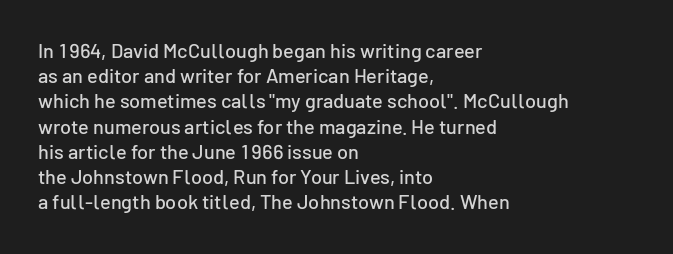
These lines keep a tight, regular rhythm from letter to letter. Successive baselines arrive at the customary interval. Unmarked baselines from the first word to the last. Casual observation: everything's shoved over to the left. This sample uses an upright cut, with every glyph sitting square on the baseline.
